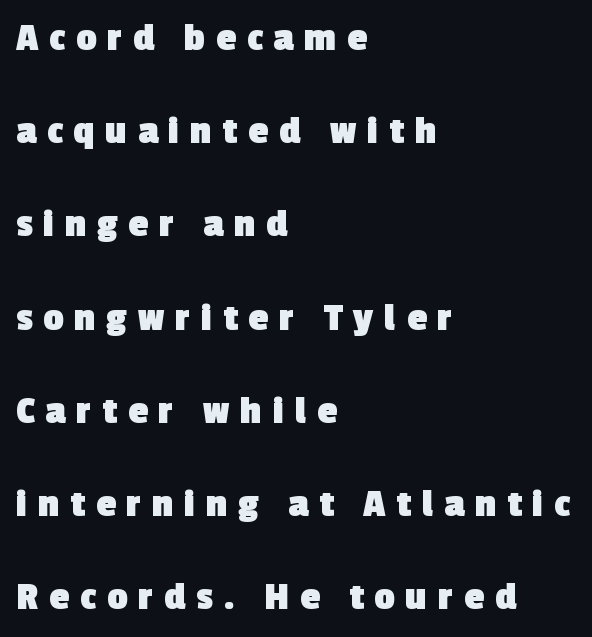
Q: Is the text bold? A: Yes.
Q: Is the typeface a serif or a sans-serif typeface? A: Sans-serif.
Q: Is the text underlined? A: No.
Q: How is the paragraph aligned? A: Left-aligned.
Q: Is the spacing between letters normal or unusually wide? A: Unusually wide.
Q: Is the spacing between lines tight, normal or loose? A: Loose.
Q: Width (condensed, normal, or wide)? A: Normal.
Q: x-height? A: Medium.
Q: Monospaced? A: No.
